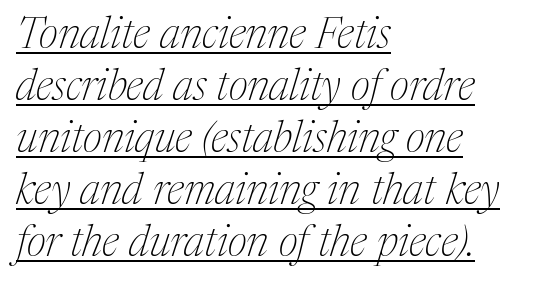
{"serif": "yes", "italic": "yes", "lean": "right", "slant_degrees": 17, "bold": "no", "weight": "thin", "width": "normal", "stroke_contrast": "medium", "x_height": "medium", "monospaced": "no", "underline": "yes", "align": "left", "line_spacing_ratio": 1.21, "letter_spacing": "normal", "letter_spacing_em": 0.0, "glyph_px": 43}
